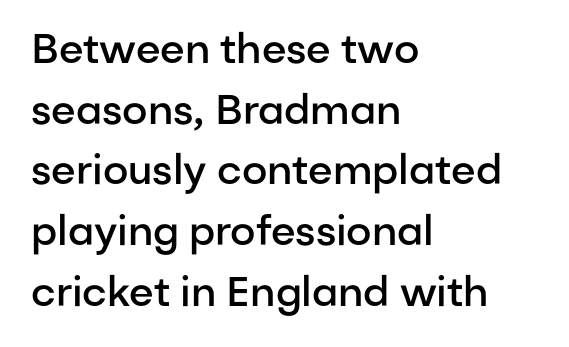
You could call the tracking neutral — neither tight nor loose. Semibold letterforms, between regular and bold. Unmarked baselines from the first word to the last. In terms of letterform style, serifs are entirely absent.
